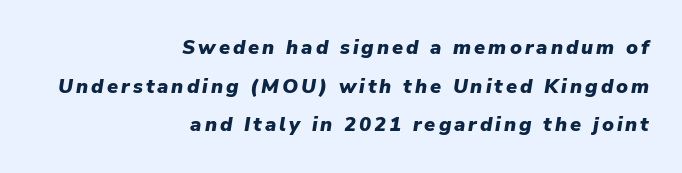
These lines were composed using italics. This sample is right-justified, so line beginnings fall wherever the words allow. Pretty heavy lettering here — definitely bold. Glance below the letters and you will spot only blank space. Interline gaps are noticeably wide in this sample.
